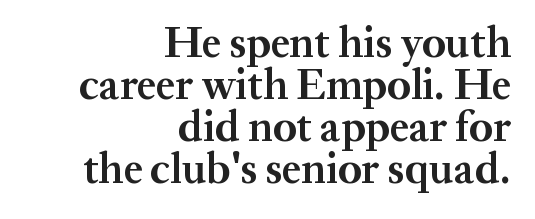
The image shows 43 px bold serif type, upright; set right-aligned, tight line spacing (0.98x), normal letter spacing, not underlined; medium stroke contrast and a medium x-height.
